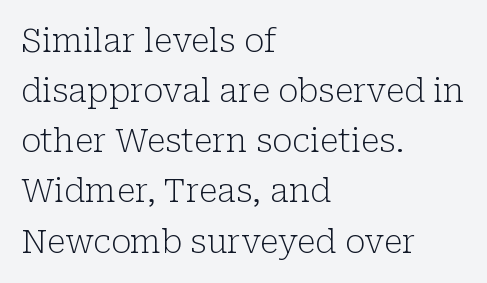
Q: Is the text bold? A: No.
Q: Is the text italic (slanted)? A: No, it is upright.
Q: Is the typeface a serif or a sans-serif typeface? A: Serif.
Q: Is the text underlined? A: No.
Q: How is the paragraph aligned? A: Left-aligned.
Q: Is the spacing between letters normal or unusually wide? A: Normal.
Q: Is the spacing between lines tight, normal or loose? A: Normal.
Q: Width (condensed, normal, or wide)? A: Normal.
Q: Stroke contrast? A: Low.
Q: x-height? A: Medium.
Q: Monospaced? A: No.
